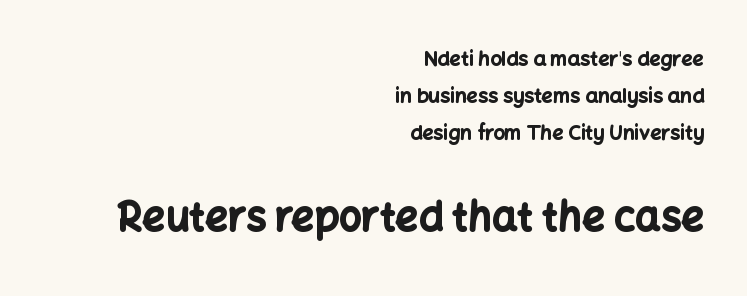
Nothing sits at the stroke ends, so this counts as sans-serif. Is there any slant? The stems are plumb. A clean baseline with only descenders dipping below it. Honestly, the letter spacing is just normal — you wouldn't notice it. The text block is weighted toward the right margin, trailing off unevenly leftward.
